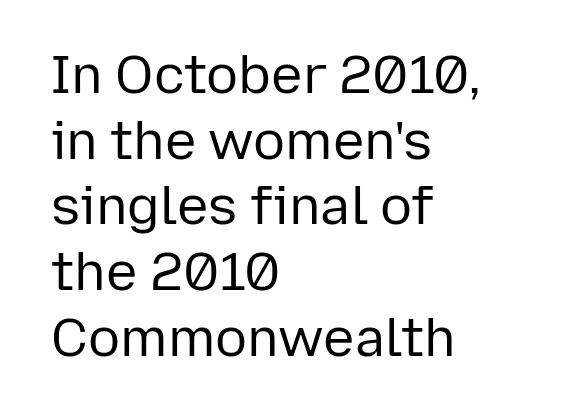
This sample uses a sans-serif face. Summary of weight: not heavy and not bold. The lines in this sample share a left origin and differ only in where they stop. Compared with typical body copy, the letter spacing here is the same. You can tell it's not italic because the verticals are truly vertical. Here the designer chose a conventional face with non-uniform glyph widths.
